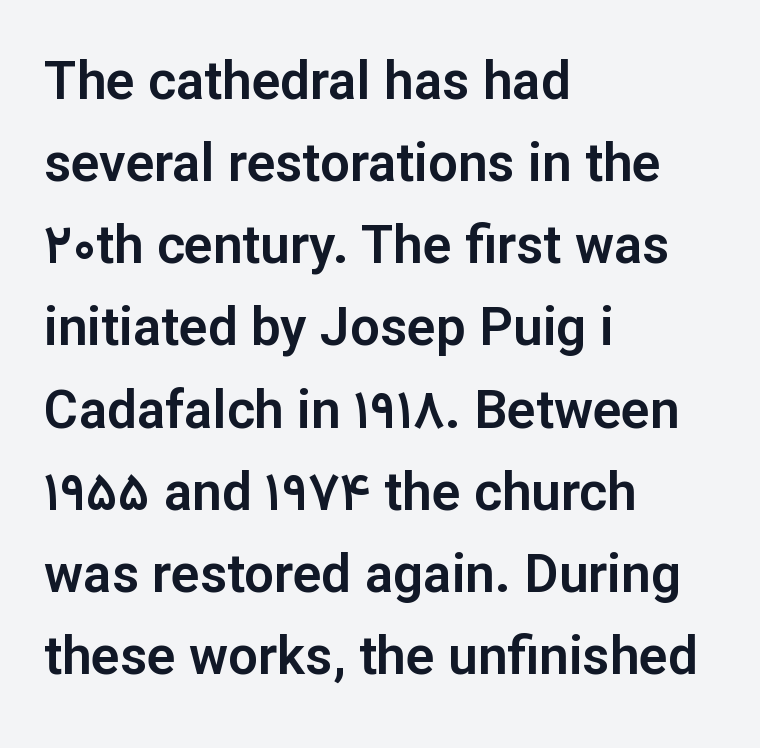
The image shows 53 px sans-serif type, upright; set left-aligned, normal line spacing (1.55x), normal letter spacing, not underlined; low stroke contrast and a medium x-height.
